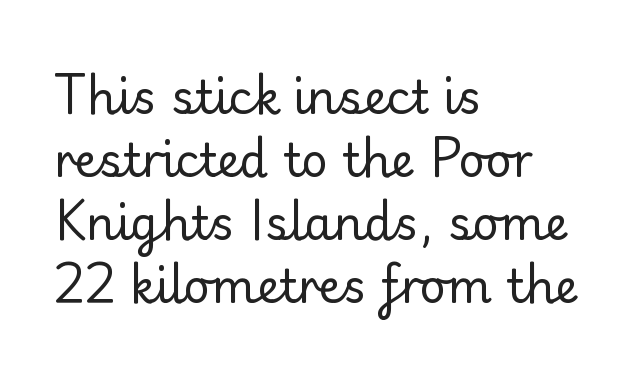
Q: Is the text bold? A: No.
Q: Is the text italic (slanted)? A: No, it is upright.
Q: Is the typeface a serif or a sans-serif typeface? A: Sans-serif.
Q: Is the text underlined? A: No.
Q: How is the paragraph aligned? A: Left-aligned.
Q: Is the spacing between letters normal or unusually wide? A: Normal.
Q: Is the spacing between lines tight, normal or loose? A: Normal.
Q: Width (condensed, normal, or wide)? A: Normal.
Q: Stroke contrast? A: Low.
Q: x-height? A: Small.
Q: Monospaced? A: No.
